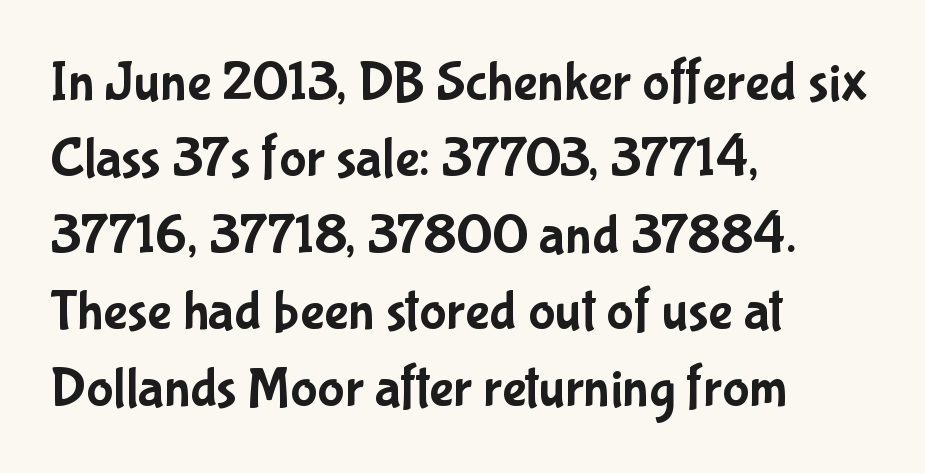
To sum up the face: it is a sans, with no serifs. Tracking here is standard; glyphs follow each other at the usual distance. Only glyphs here, with clear space below each row. This sample uses an upright cut, with every glyph sitting square on the baseline.
